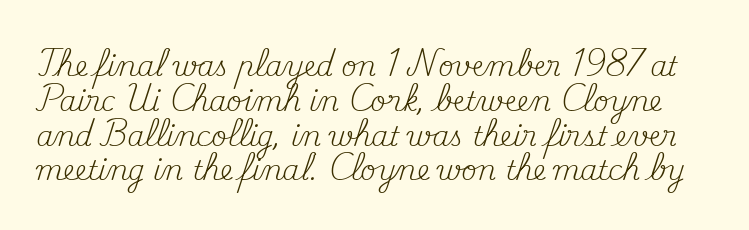
The image shows 27 px text type; set normal line spacing (1.29x), normal letter spacing, not underlined.
